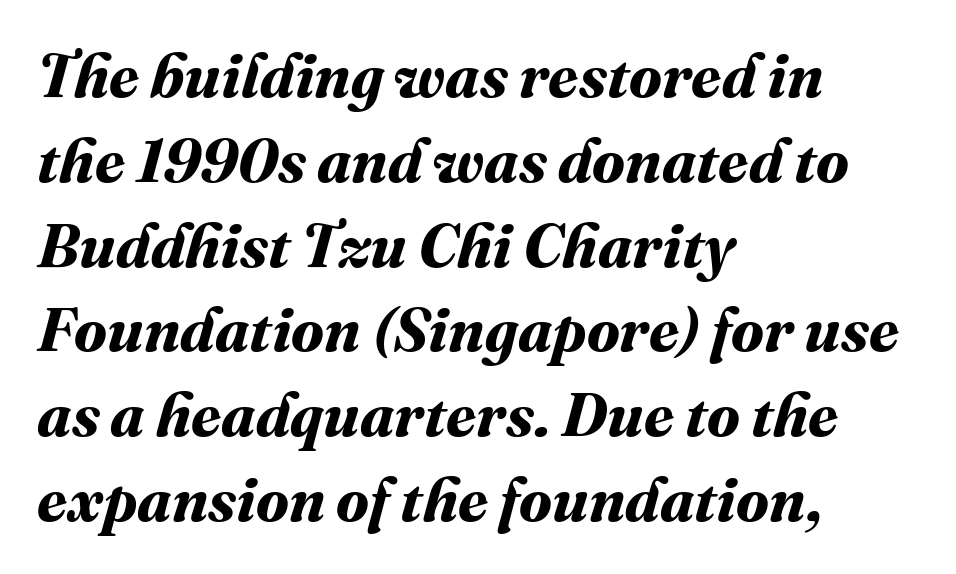
Q: Is the text bold? A: Yes.
Q: Is the text underlined? A: No.
Q: How is the paragraph aligned? A: Left-aligned.
Q: Is the spacing between letters normal or unusually wide? A: Normal.
Q: Is the spacing between lines tight, normal or loose? A: Normal.
Q: Width (condensed, normal, or wide)? A: Normal.
Q: Stroke contrast? A: Medium.
Q: x-height? A: Medium.
Q: Monospaced? A: No.
